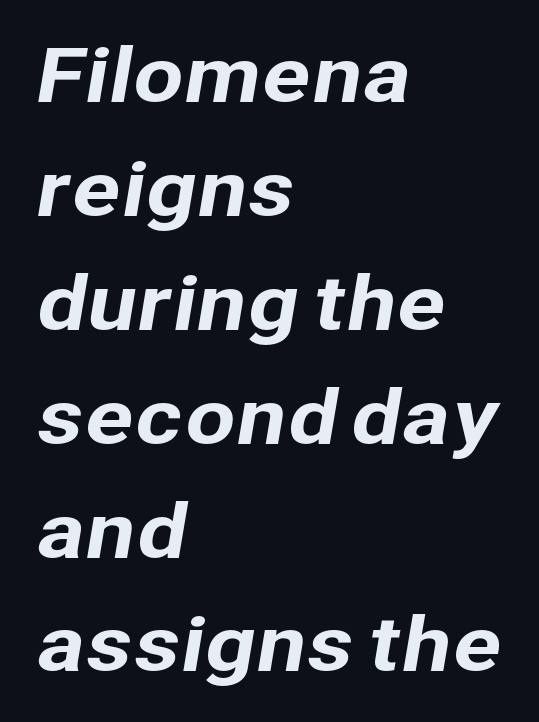
{"serif": "no", "width": "normal", "stroke_contrast": "low", "x_height": "medium", "monospaced": "no", "underline": "no", "align": "left", "line_spacing": "normal", "line_spacing_ratio": 1.56, "letter_spacing": "normal", "letter_spacing_em": 0.0, "glyph_px": 73}
